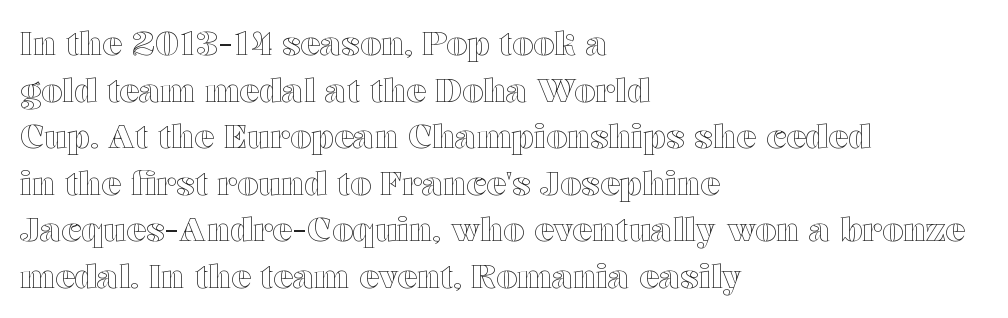
Q: Is the text italic (slanted)? A: No, it is upright.
Q: Is the text underlined? A: No.
Q: How is the paragraph aligned? A: Left-aligned.
Q: Is the spacing between letters normal or unusually wide? A: Normal.
Q: Is the spacing between lines tight, normal or loose? A: Normal.
Q: Width (condensed, normal, or wide)? A: Wide.
Q: x-height? A: Medium.
Q: Monospaced? A: No.
